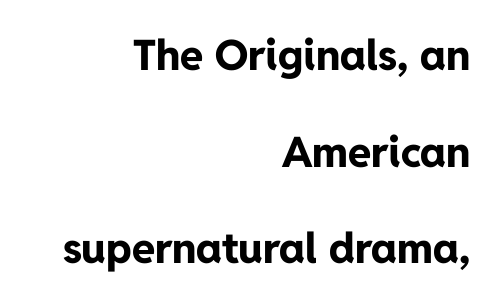
The image shows 42 px bold sans-serif type, upright; set right-aligned, loose line spacing (2.3x), normal letter spacing, not underlined; low stroke contrast and a medium x-height.
